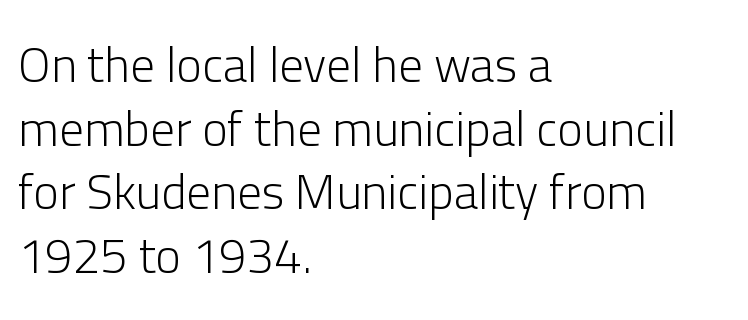
The image shows 49 px light sans-serif type, upright; set left-aligned, normal line spacing (1.3x), normal letter spacing, not underlined; low stroke contrast and a medium x-height.
